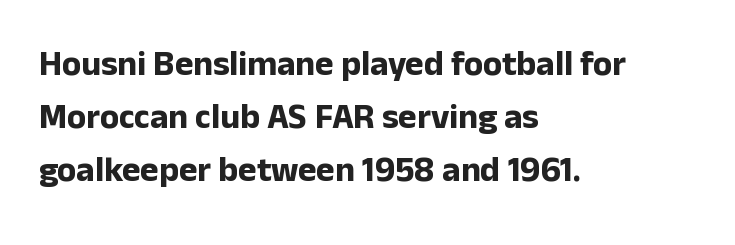
Q: Is the text bold? A: Yes.
Q: Is the text italic (slanted)? A: No, it is upright.
Q: Is the typeface a serif or a sans-serif typeface? A: Sans-serif.
Q: Is the text underlined? A: No.
Q: How is the paragraph aligned? A: Left-aligned.
Q: Is the spacing between letters normal or unusually wide? A: Normal.
Q: Is the spacing between lines tight, normal or loose? A: Normal.
Q: Width (condensed, normal, or wide)? A: Normal.
Q: Stroke contrast? A: Low.
Q: x-height? A: Medium.
Q: Monospaced? A: No.
